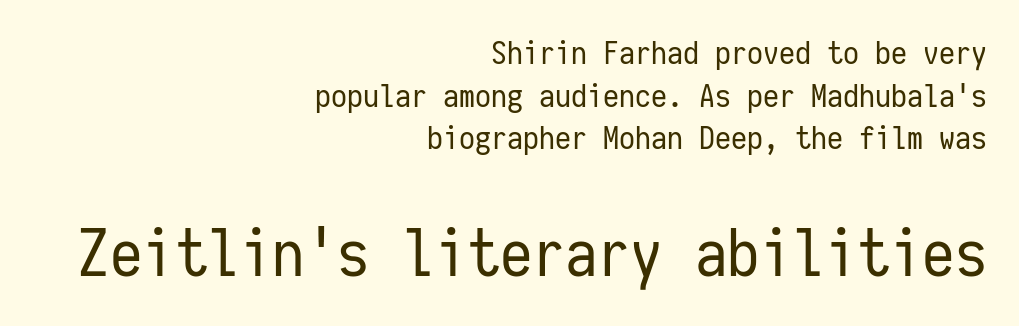
The image shows 65 px regular-weight, condensed sans-serif type, upright, monospaced; set right-aligned, normal line spacing (1.33x), normal letter spacing, not underlined; the second (bottom) block is 2.03x larger; low stroke contrast and a medium x-height.
